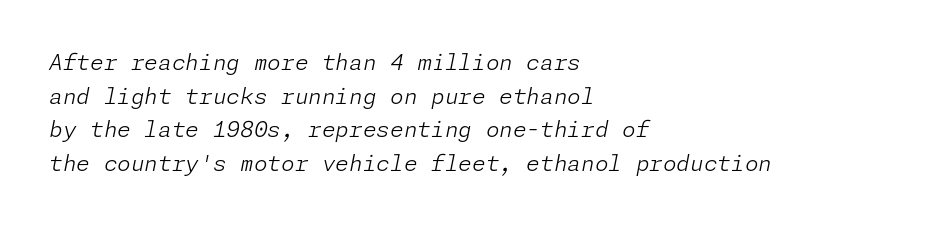
{"italic": "yes", "lean": "right", "slant_degrees": 11, "bold": "no", "underline": "no", "align": "left", "line_spacing": "normal", "line_spacing_ratio": 1.53, "letter_spacing": "normal", "letter_spacing_em": 0.0, "glyph_px": 22}
